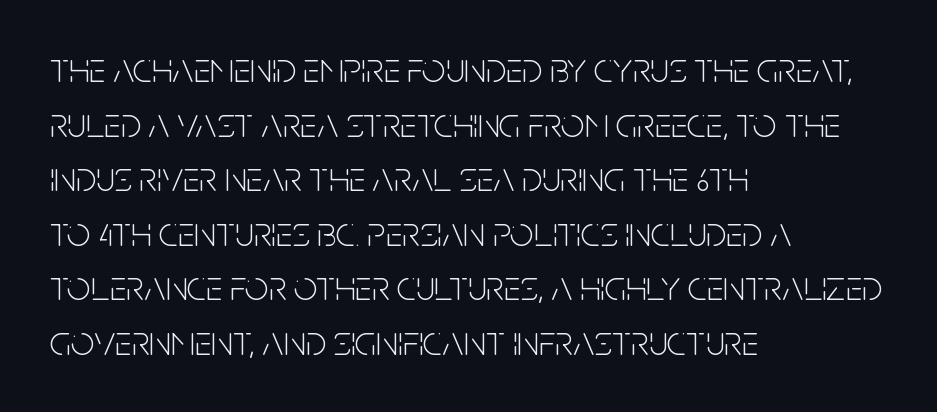
Caption: face not bold, strokes unweighted. Vertical spacing — default. Notice how the stems are strictly vertical — no italics here. In terms of letterform style, serifs are entirely absent. Tracking here is standard; glyphs follow each other at the usual distance. This sample has the flowing, uneven cadence of proportional lettering.
